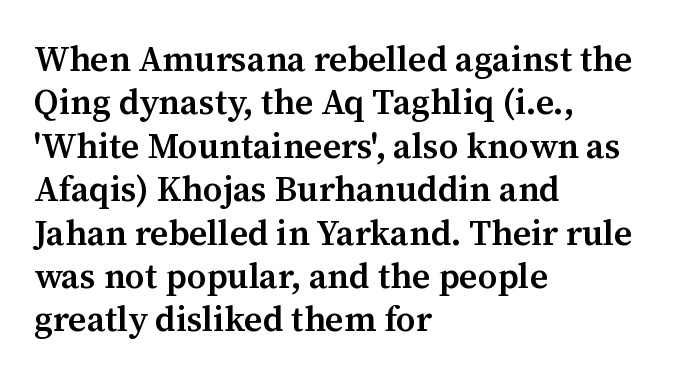
{"serif": "yes", "italic": "no", "bold": "semi", "weight": "semibold", "width": "normal", "stroke_contrast": "medium", "x_height": "medium", "monospaced": "no", "underline": "no", "align": "left", "line_spacing_ratio": 1.24, "letter_spacing": "normal", "letter_spacing_em": 0.0, "glyph_px": 35}
